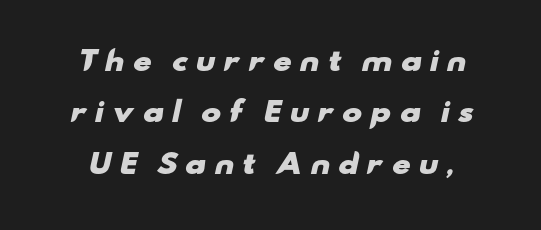
The image shows 27 px bold type; set loose line spacing (1.9x), unusually wide letter spacing (+0.27 em), not underlined.
